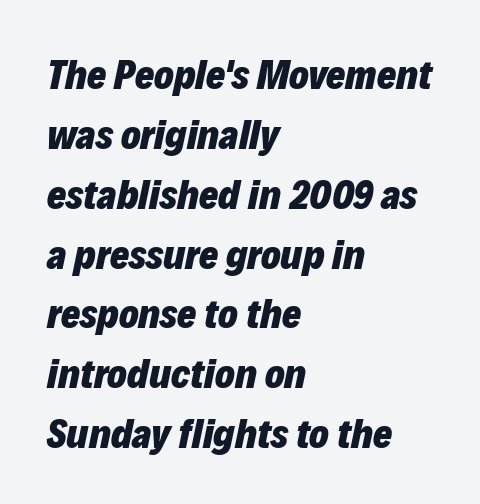
These words are printed bold, with thick strokes throughout. Each letter keeps its own natural width here, so spacing adapts to shape. You could call the tracking neutral — neither tight nor loose. The baseline area is clear. A normal amount of white space separates one row of letters from the next. These lines are set flush left with a ragged right edge.
